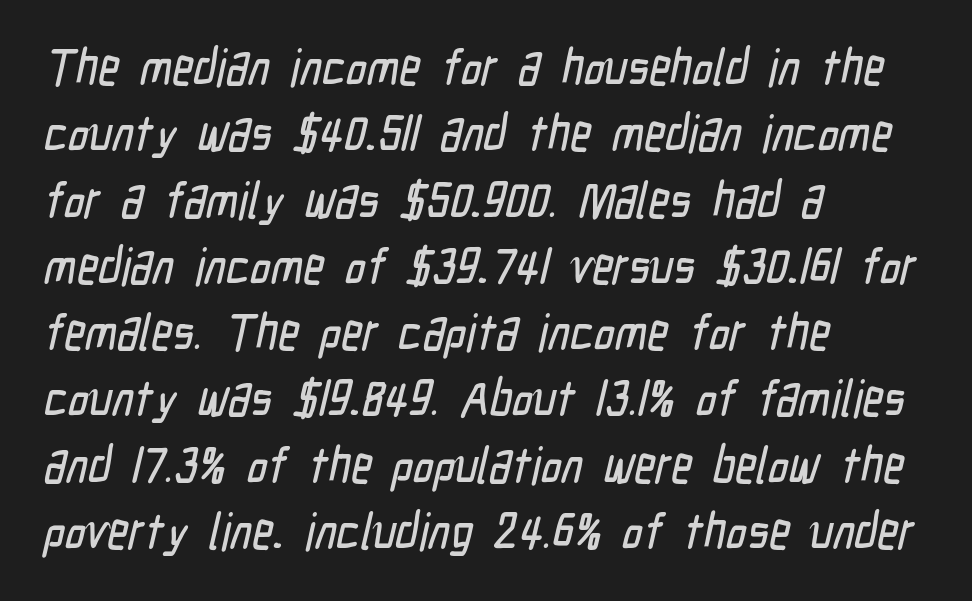
{"serif": "no", "width": "condensed", "stroke_contrast": "low", "x_height": "medium", "monospaced": "no", "underline": "no", "align": "left", "line_spacing": "normal", "line_spacing_ratio": 1.3, "letter_spacing": "normal", "letter_spacing_em": 0.0, "glyph_px": 51}
